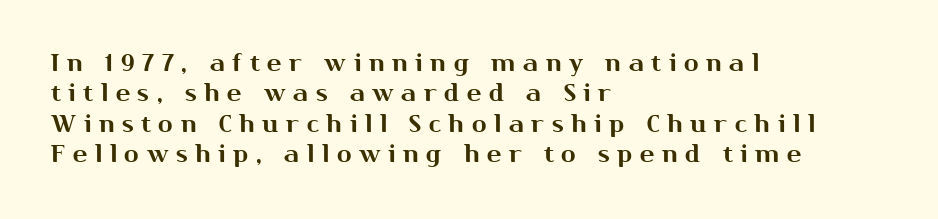
Q: Is the text italic (slanted)? A: No, it is upright.
Q: Is the text underlined? A: No.
Q: How is the paragraph aligned? A: Left-aligned.
Q: Is the spacing between letters normal or unusually wide? A: Unusually wide.
Q: Is the spacing between lines tight, normal or loose? A: Normal.
